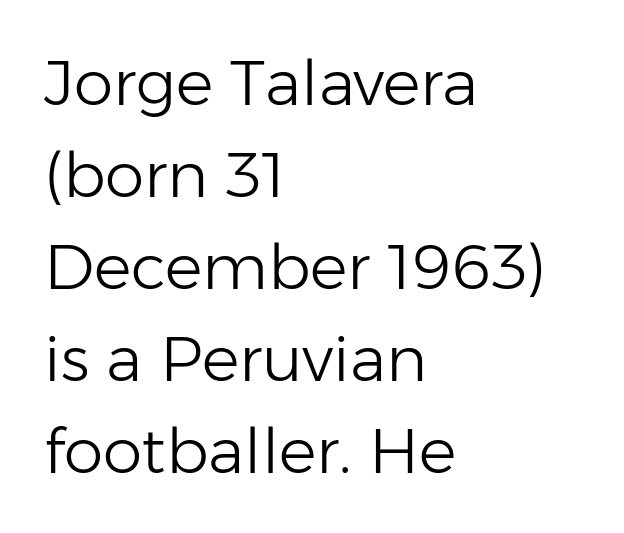
No chunkiness to these letters — they're not bold. Proportional: the letters do not fall into vertical columns. Posture: upright roman. The passage is arranged the way most books set body copy — flush left. This sample uses plain, unmodified letter spacing. Nobody drew a line under any word here.
